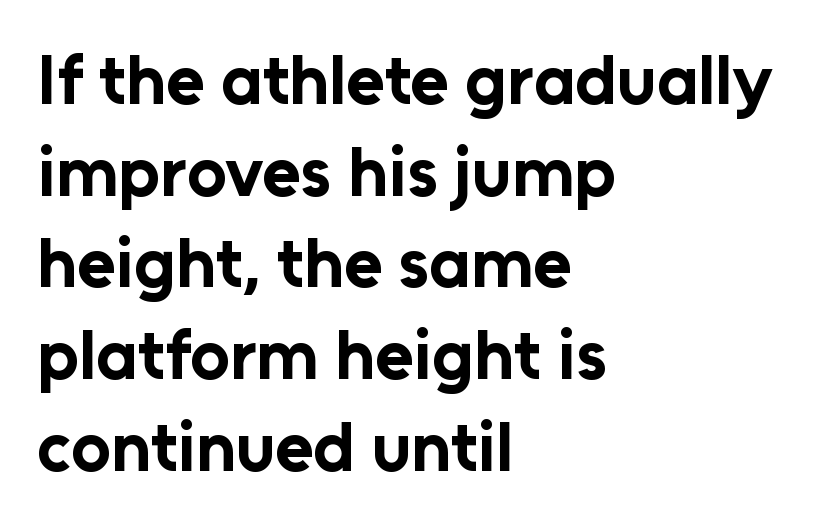
Q: Is the text bold? A: Yes.
Q: Is the text italic (slanted)? A: No, it is upright.
Q: Is the typeface a serif or a sans-serif typeface? A: Sans-serif.
Q: Is the text underlined? A: No.
Q: How is the paragraph aligned? A: Left-aligned.
Q: Is the spacing between letters normal or unusually wide? A: Normal.
Q: Is the spacing between lines tight, normal or loose? A: Normal.
Q: Width (condensed, normal, or wide)? A: Normal.
Q: Stroke contrast? A: Low.
Q: x-height? A: Medium.
Q: Monospaced? A: No.
